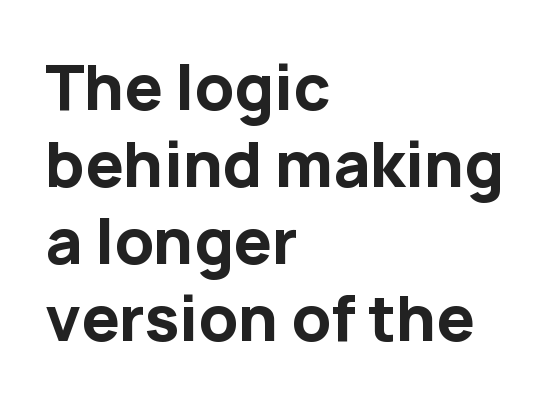
The image shows 61 px bold sans-serif type, upright; set left-aligned, normal line spacing (1.26x), normal letter spacing, not underlined; low stroke contrast and a medium x-height.
